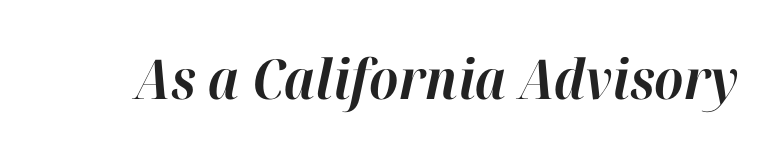
Q: Is the text bold? A: Yes.
Q: Is the text italic (slanted)? A: Yes, it leans right by about 12 degrees.
Q: Is the text underlined? A: No.
Q: Is the spacing between letters normal or unusually wide? A: Normal.
Q: Width (condensed, normal, or wide)? A: Normal.
Q: Stroke contrast? A: High.
Q: x-height? A: Medium.
Q: Monospaced? A: No.
